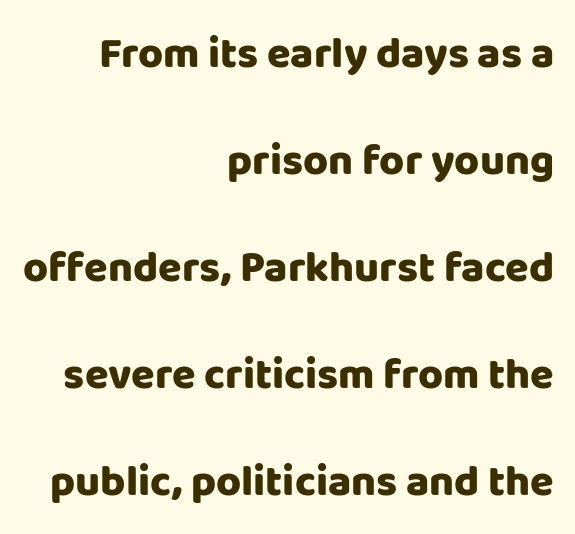
Q: Is the text bold? A: Yes.
Q: Is the text italic (slanted)? A: No, it is upright.
Q: Is the typeface a serif or a sans-serif typeface? A: Sans-serif.
Q: Is the text underlined? A: No.
Q: How is the paragraph aligned? A: Right-aligned.
Q: Is the spacing between letters normal or unusually wide? A: Normal.
Q: Is the spacing between lines tight, normal or loose? A: Loose.
Q: Width (condensed, normal, or wide)? A: Normal.
Q: Stroke contrast? A: Low.
Q: x-height? A: Large.
Q: Monospaced? A: No.
